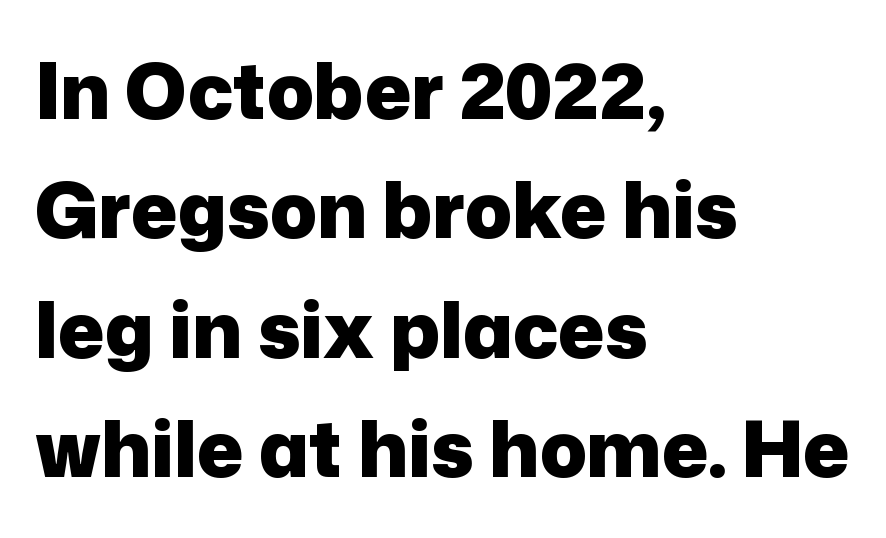
A typesetter would call this proportional, since set widths differ per character. The typesetter chose a ragged-right arrangement here. Any mark beneath the type? The region is blank. When letters stand straight like this, we call the style roman or upright. The rendering keeps characters at their native spacing.
